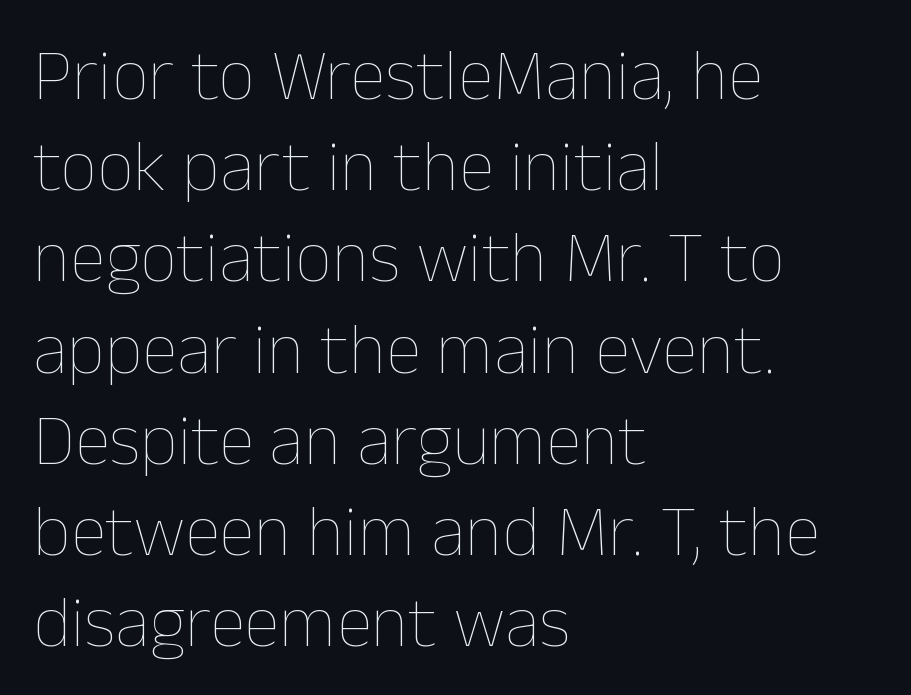
{"italic": "no", "bold": "no", "weight": "thin", "width": "normal", "stroke_contrast": "low", "x_height": "medium", "monospaced": "no", "underline": "no", "align": "left", "line_spacing": "normal", "line_spacing_ratio": 1.25, "letter_spacing": "normal", "letter_spacing_em": 0.0, "glyph_px": 73}
